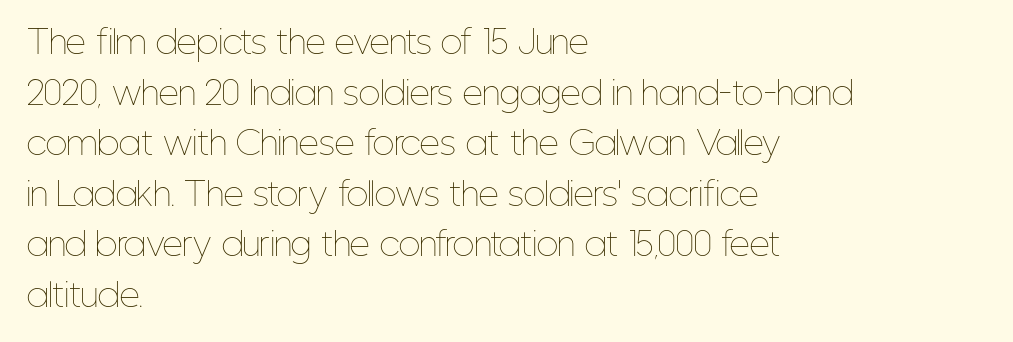
Each word holds together tightly as a unit, with standard inter-letter gaps. A classic flush-left, rag-right setting is used for this passage. The typesetting does not lean heavy: it is not bold. Looks like regular typesetting: each glyph gets only the width it needs. The space between consecutive lines is moderate. A clean baseline with only descenders dipping below it.
